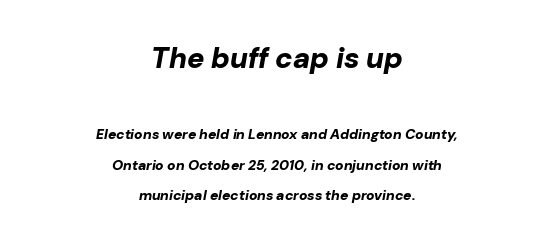
The image shows 29 px bold type, italic (leaning right); set centered, loose line spacing (2.17x), normal letter spacing, not underlined; the first (top) block is 2.07x larger; low stroke contrast and a medium x-height.
